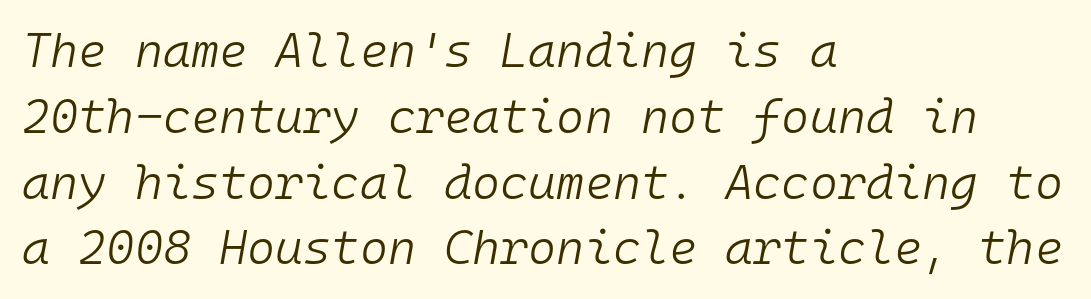
Here the designer chose a console-style face with uniform glyph widths. The lines sit at an ordinary, default distance from one another. A quiet, ordinary-to-light weight characterises the typeface. Underline: absent. Alignment: flush left. Nobody touched the tracking dial on this one.
